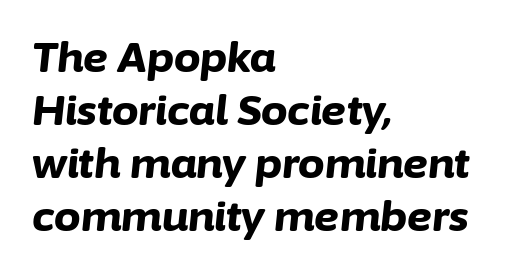
The image shows 42 px bold type, italic (leaning right); set left-aligned, normal line spacing (1.26x), normal letter spacing, not underlined; low stroke contrast and a medium x-height.
